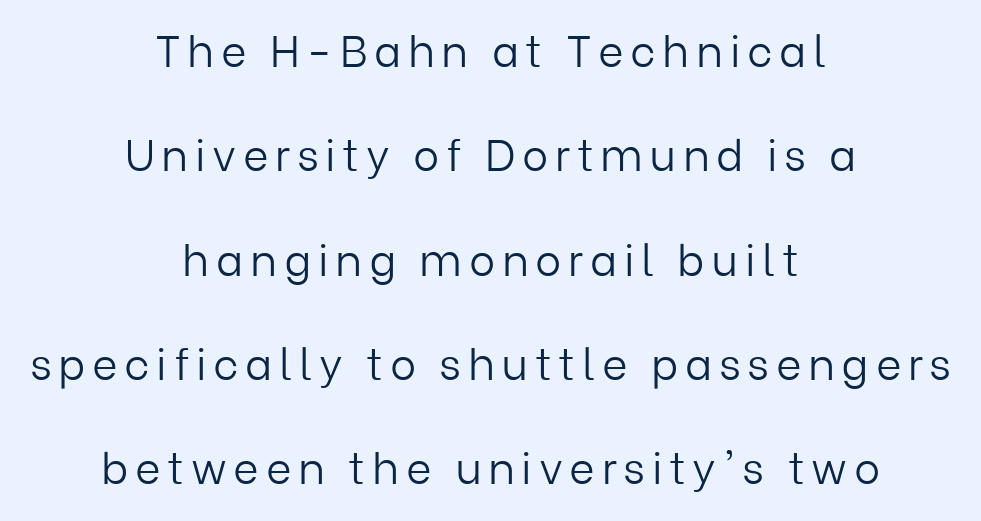
Q: Is the text bold? A: No.
Q: Is the text italic (slanted)? A: No, it is upright.
Q: Is the typeface a serif or a sans-serif typeface? A: Sans-serif.
Q: Is the text underlined? A: No.
Q: How is the paragraph aligned? A: Centered.
Q: Is the spacing between lines tight, normal or loose? A: Loose.
Q: Width (condensed, normal, or wide)? A: Normal.
Q: Stroke contrast? A: Low.
Q: x-height? A: Medium.
Q: Monospaced? A: No.
